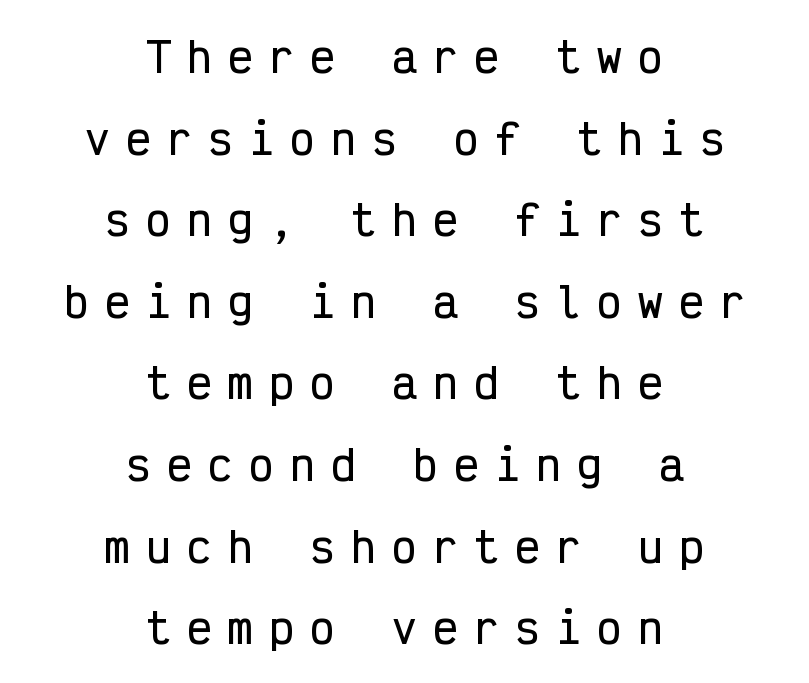
{"serif": "no", "italic": "no", "width": "condensed", "stroke_contrast": "low", "x_height": "medium", "monospaced": "yes", "underline": "no", "align": "center", "line_spacing": "loose", "line_spacing_ratio": 1.99, "letter_spacing": "wide", "letter_spacing_em": 0.4, "glyph_px": 41}
